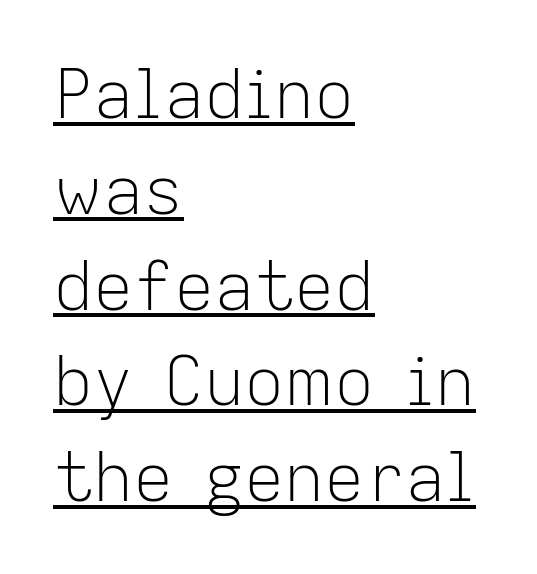
These lines were composed using upright roman letters. Stems here are at most as thick as an everyday book face. The characters display no serif detailing; their extremities are plain. Visually the block forms a straight wall on the left and a jagged coastline on the right.
